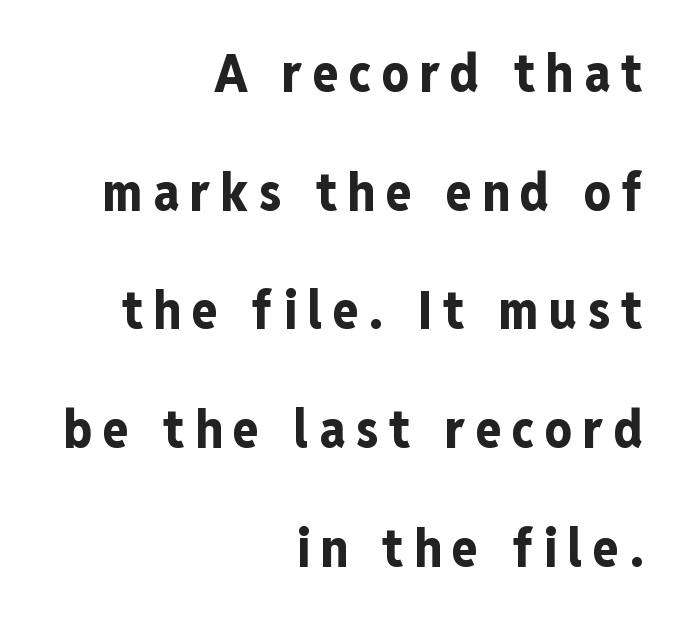
Q: Is the text bold? A: Yes.
Q: Is the text italic (slanted)? A: No, it is upright.
Q: Is the typeface a serif or a sans-serif typeface? A: Sans-serif.
Q: Is the text underlined? A: No.
Q: How is the paragraph aligned? A: Right-aligned.
Q: Is the spacing between letters normal or unusually wide? A: Unusually wide.
Q: Is the spacing between lines tight, normal or loose? A: Loose.
Q: Width (condensed, normal, or wide)? A: Condensed.
Q: Stroke contrast? A: Low.
Q: x-height? A: Medium.
Q: Monospaced? A: No.
